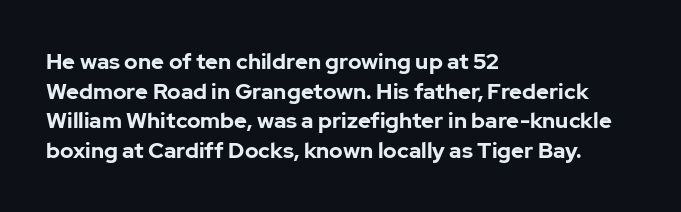
The image shows 22 px bold type, upright; set left-aligned, normal line spacing (1.35x), normal letter spacing, not underlined.
